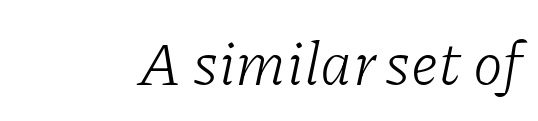
The image shows 61 px light serif type, italic (leaning right); set normal letter spacing, not underlined; low stroke contrast and a medium x-height.
